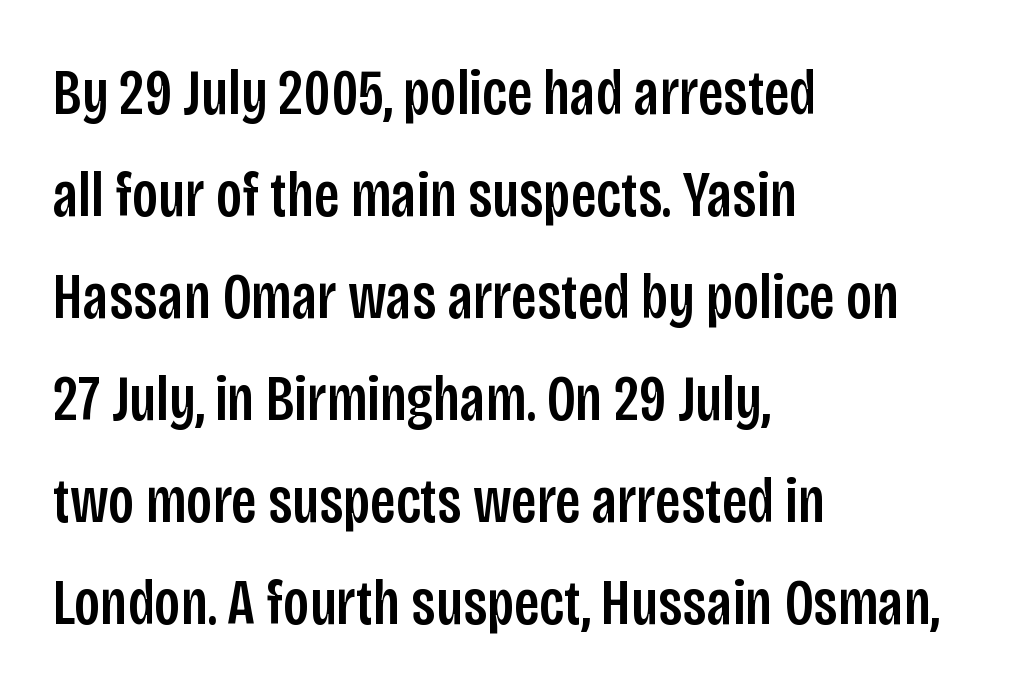
The image shows 65 px condensed sans-serif type, upright; set left-aligned, normal line spacing (1.57x), normal letter spacing, not underlined; low stroke contrast and a large x-height.
